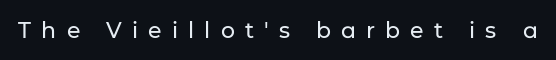
Q: Is the text italic (slanted)? A: No, it is upright.
Q: Is the text underlined? A: No.
Q: Is the spacing between letters normal or unusually wide? A: Unusually wide.
